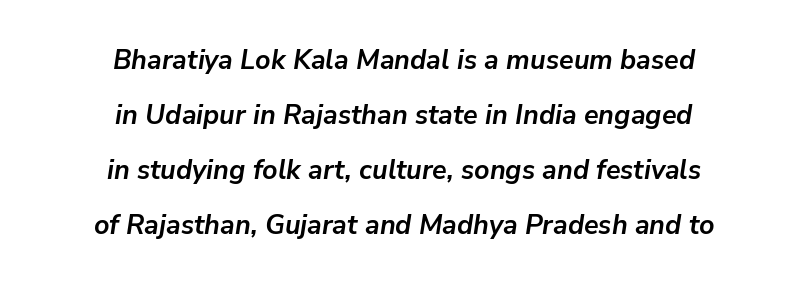
Q: Is the text bold? A: Yes.
Q: Is the text italic (slanted)? A: Yes, it leans right by about 9 degrees.
Q: Is the text underlined? A: No.
Q: How is the paragraph aligned? A: Centered.
Q: Is the spacing between letters normal or unusually wide? A: Normal.
Q: Is the spacing between lines tight, normal or loose? A: Loose.
